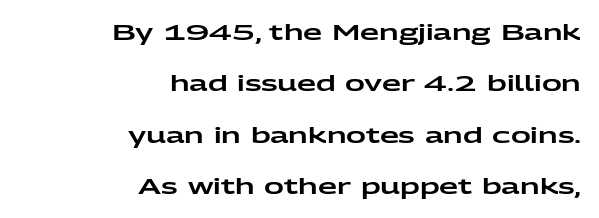
Leading is clearly above the norm, producing a sparse column. Every character sits straight up, as roman type does. The specimen omits any rule beneath the text block's lines. Is the block centered? No — it sits flush against the right margin.
